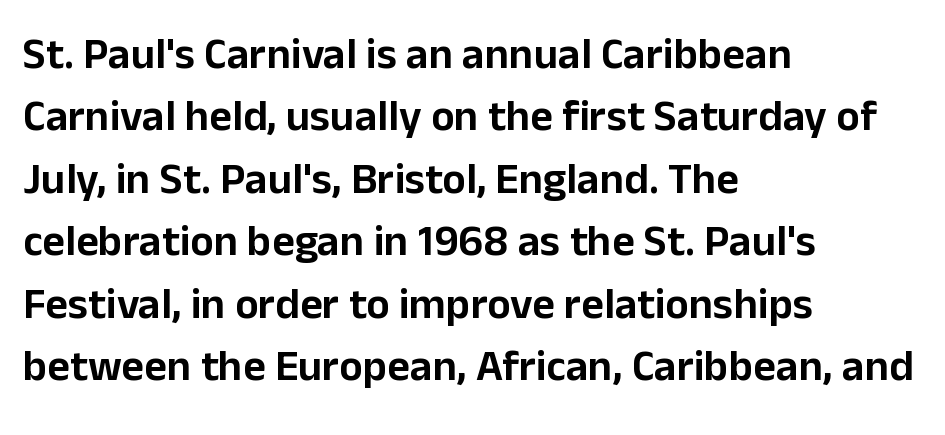
Q: Is the text italic (slanted)? A: No, it is upright.
Q: Is the typeface a serif or a sans-serif typeface? A: Sans-serif.
Q: Is the text underlined? A: No.
Q: How is the paragraph aligned? A: Left-aligned.
Q: Is the spacing between letters normal or unusually wide? A: Normal.
Q: Is the spacing between lines tight, normal or loose? A: Normal.
Q: Width (condensed, normal, or wide)? A: Normal.
Q: Stroke contrast? A: Low.
Q: x-height? A: Medium.
Q: Monospaced? A: No.
